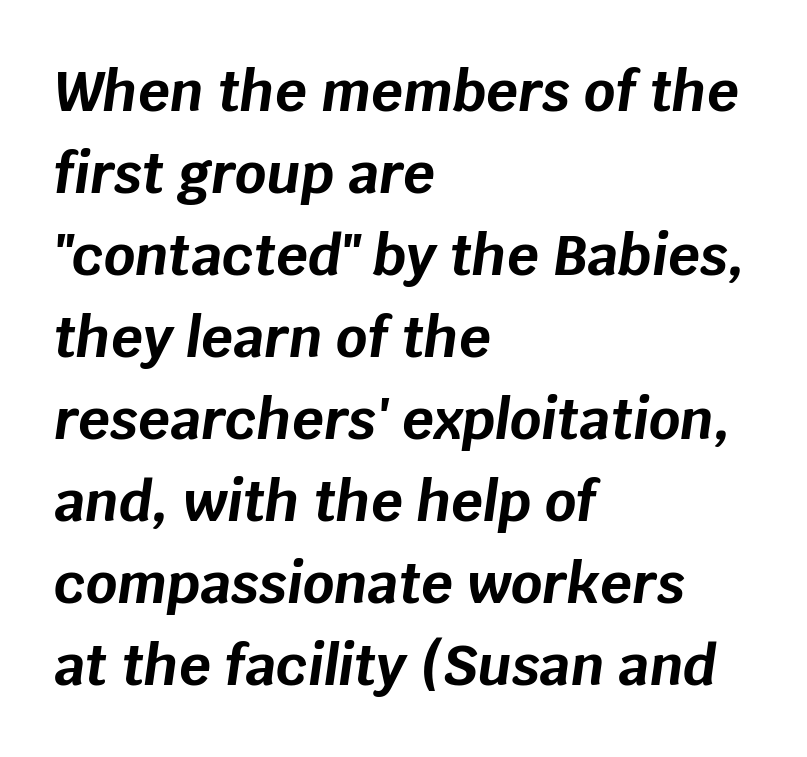
The image shows 55 px bold type, italic (leaning right); set left-aligned, normal line spacing (1.49x), normal letter spacing, not underlined; low stroke contrast and a large x-height.
